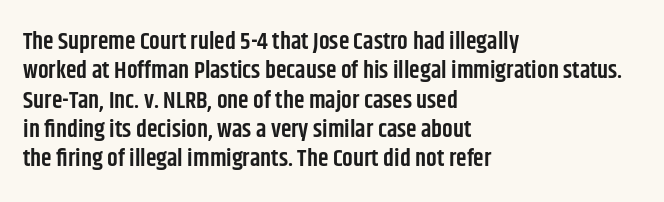
{"italic": "no", "bold": "semi", "underline": "no", "align": "left", "line_spacing_ratio": 1.22, "letter_spacing": "normal", "letter_spacing_em": 0.0, "glyph_px": 24}
